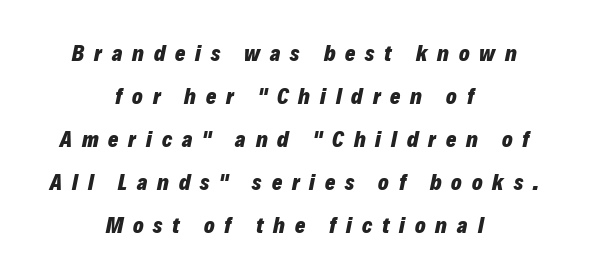
The image shows 22 px bold type, italic (leaning right); set centered, loose line spacing (1.96x), unusually wide letter spacing (+0.45 em), not underlined.
